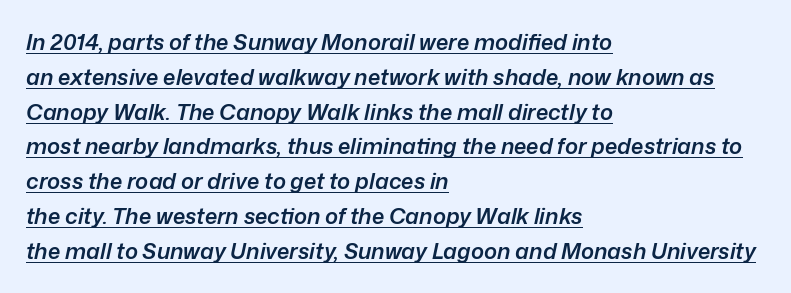
Q: Is the text bold? A: Semi-bold.
Q: Is the text italic (slanted)? A: Yes, it leans right by about 12 degrees.
Q: Is the text underlined? A: Yes.
Q: How is the paragraph aligned? A: Left-aligned.
Q: Is the spacing between letters normal or unusually wide? A: Normal.
Q: Is the spacing between lines tight, normal or loose? A: Normal.
